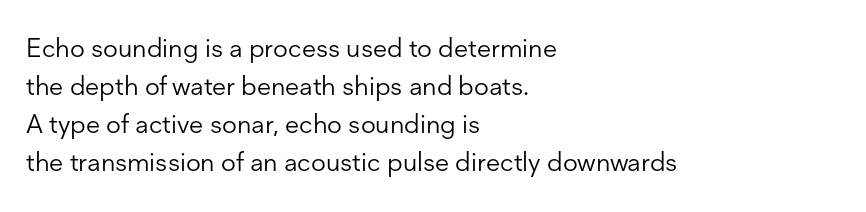
{"italic": "no", "bold": "no", "underline": "no", "align": "left", "line_spacing": "normal", "line_spacing_ratio": 1.46, "letter_spacing": "normal", "letter_spacing_em": 0.0, "glyph_px": 26}
